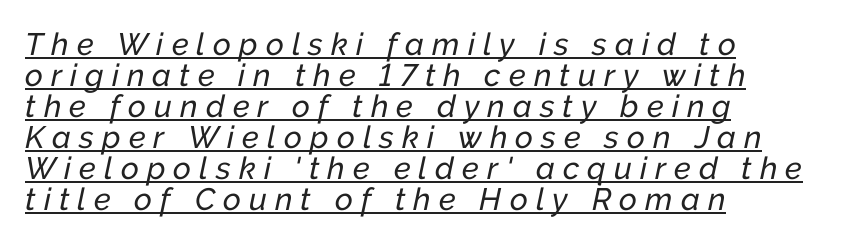
{"italic": "yes", "lean": "right", "slant_degrees": 12, "width": "normal", "stroke_contrast": "low", "x_height": "medium", "monospaced": "no", "underline": "yes", "align": "left", "line_spacing": "tight", "line_spacing_ratio": 1.0, "letter_spacing": "wide", "letter_spacing_em": 0.26, "glyph_px": 31}
